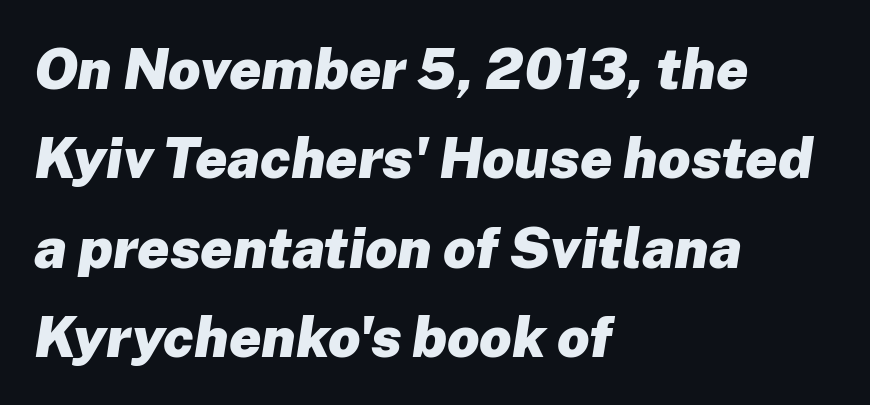
{"italic": "yes", "lean": "right", "slant_degrees": 8, "bold": "yes", "weight": "heavy", "width": "normal", "stroke_contrast": "low", "x_height": "medium", "monospaced": "no", "underline": "no", "align": "left", "line_spacing": "normal", "line_spacing_ratio": 1.57, "letter_spacing": "normal", "letter_spacing_em": 0.0, "glyph_px": 57}
